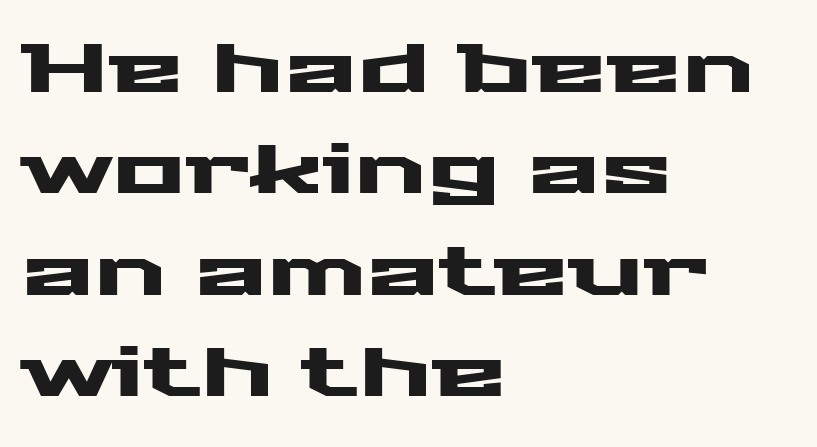
{"serif": "no", "italic": "no", "width": "wide", "stroke_contrast": "medium", "x_height": "medium", "monospaced": "no", "underline": "no", "align": "left", "line_spacing": "normal", "line_spacing_ratio": 1.49, "letter_spacing": "normal", "letter_spacing_em": 0.0, "glyph_px": 68}
